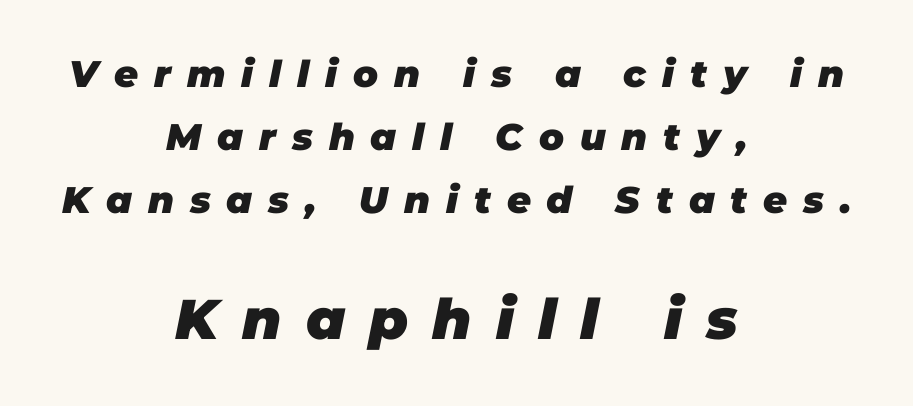
The image shows 56 px heavy type, italic (leaning right); set centered, normal line spacing (1.7x), unusually wide letter spacing (+0.43 em), not underlined; the second (bottom) block is 1.51x larger; low stroke contrast and a large x-height.
